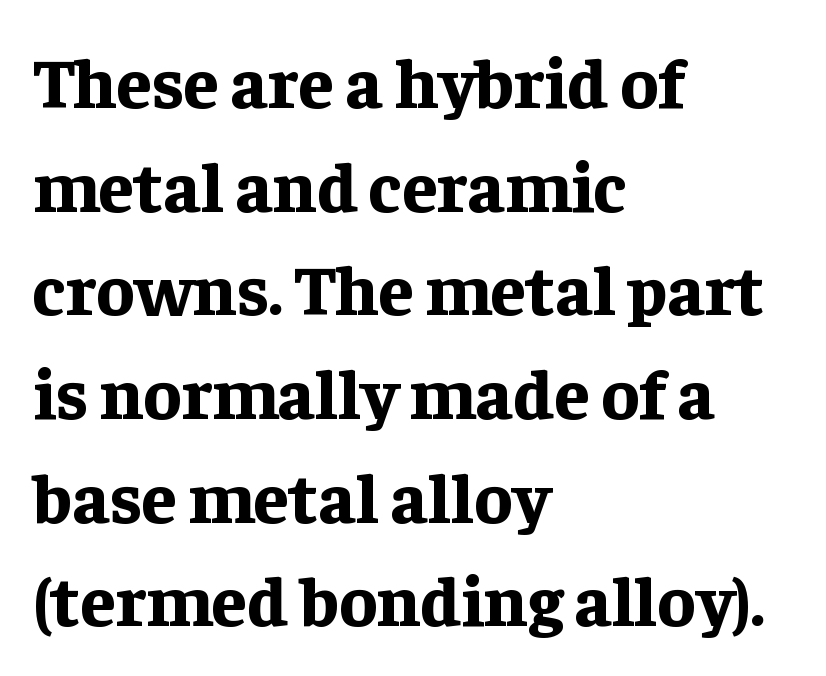
How are the letters spaced? Ordinarily, with no added tracking. Spacing verdict: proportional, widths tailored to each character. Notice how the stems are strictly vertical — no italics here. Teacher's note: observe the even left margin — that is flush-left alignment. The rendering shows small feet on the letterforms — a serif design. Look at the stroke-to-counter ratio: heavy, a bold.
